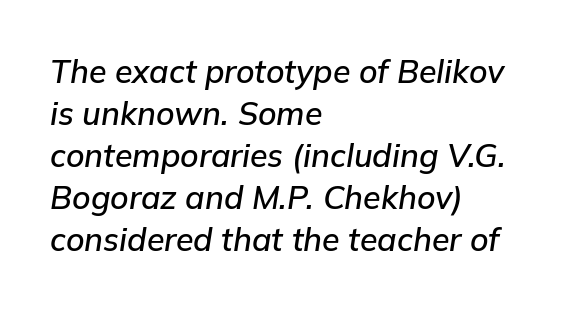
The image shows 32 px text type, italic (leaning right); set left-aligned, normal line spacing (1.31x), normal letter spacing, not underlined; low stroke contrast and a medium x-height.
